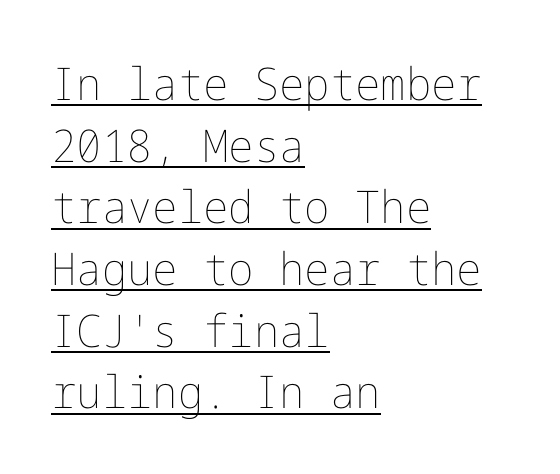
Q: Is the text bold? A: No.
Q: Is the text italic (slanted)? A: No, it is upright.
Q: Is the text underlined? A: Yes.
Q: How is the paragraph aligned? A: Left-aligned.
Q: Is the spacing between letters normal or unusually wide? A: Normal.
Q: Is the spacing between lines tight, normal or loose? A: Normal.
Q: Width (condensed, normal, or wide)? A: Normal.
Q: Stroke contrast? A: Low.
Q: x-height? A: Medium.
